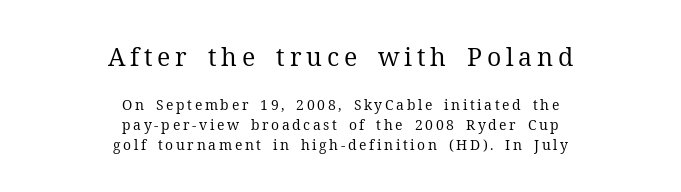
The typesetting does not lean heavy: it is not bold. Every stem runs plumb, perpendicular to the baseline. Notice how descenders clear the ascenders below comfortably — that's standard leading. Quick note: underline off. Of the two passages, the one on top uses the larger point size. Horizontally, the lines are justified to the midpoint only.
